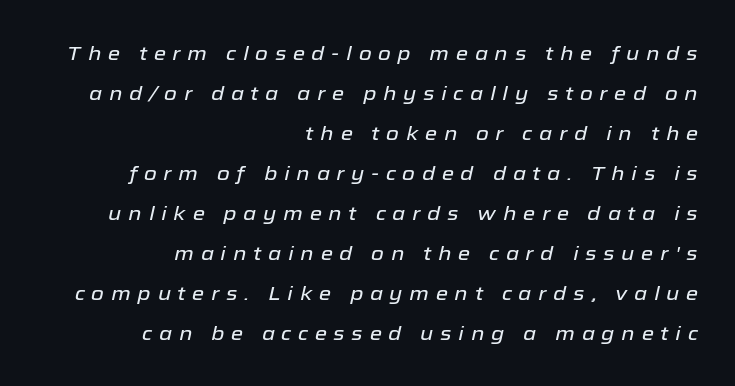
The image shows 20 px text type, italic (leaning right); set right-aligned, loose line spacing (2.0x), unusually wide letter spacing (+0.33 em), not underlined.
